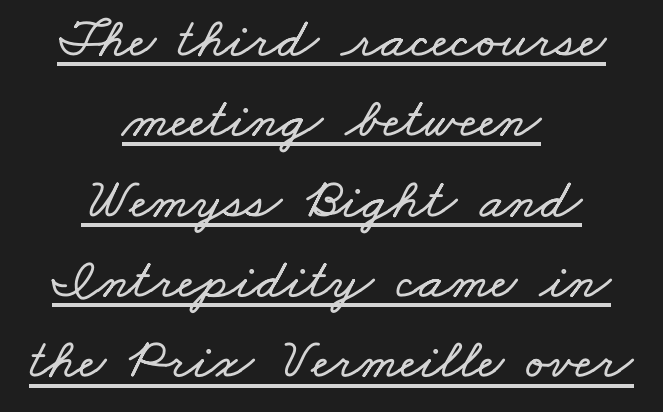
The image shows 57 px wide type; set centered, normal line spacing (1.41x), normal letter spacing, underlined; low stroke contrast and a small x-height.
